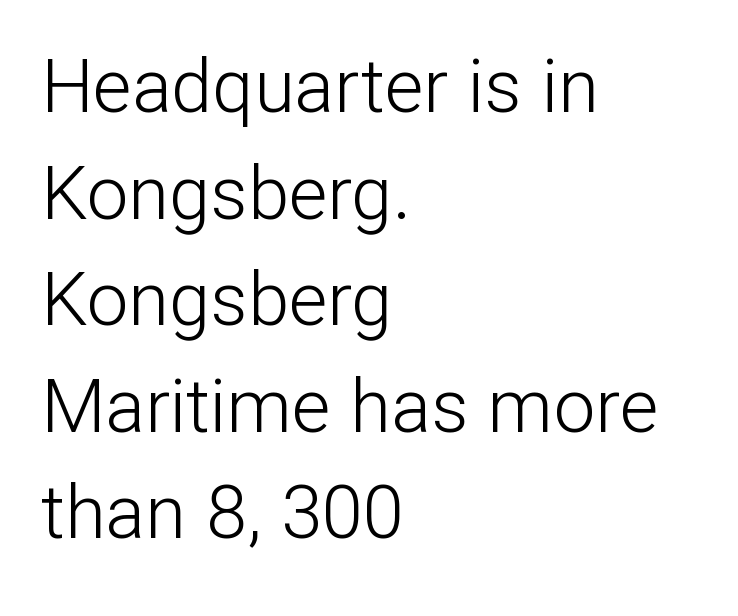
{"serif": "no", "italic": "no", "bold": "no", "weight": "light", "width": "normal", "stroke_contrast": "low", "x_height": "medium", "monospaced": "no", "underline": "no", "align": "left", "line_spacing": "normal", "line_spacing_ratio": 1.44, "letter_spacing": "normal", "letter_spacing_em": 0.0, "glyph_px": 74}
